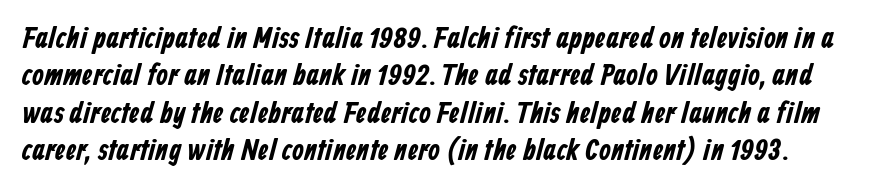
{"serif": "no", "width": "condensed", "stroke_contrast": "low", "x_height": "medium", "monospaced": "no", "underline": "no", "align": "left", "line_spacing": "normal", "line_spacing_ratio": 1.25, "letter_spacing": "normal", "letter_spacing_em": 0.0, "glyph_px": 30}
